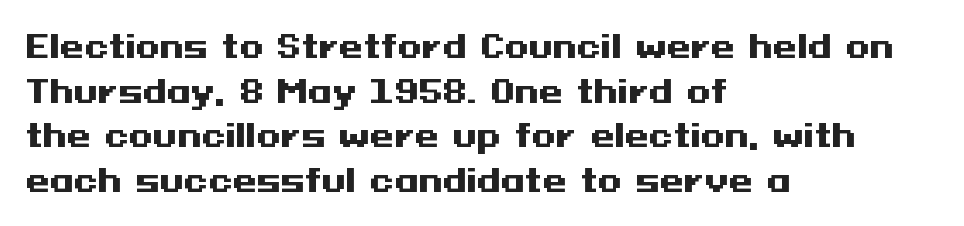
Q: Is the text bold? A: Yes.
Q: Is the text italic (slanted)? A: No, it is upright.
Q: Is the typeface a serif or a sans-serif typeface? A: Sans-serif.
Q: Is the text underlined? A: No.
Q: How is the paragraph aligned? A: Left-aligned.
Q: Is the spacing between letters normal or unusually wide? A: Normal.
Q: Is the spacing between lines tight, normal or loose? A: Normal.
Q: Width (condensed, normal, or wide)? A: Wide.
Q: Stroke contrast? A: Medium.
Q: x-height? A: Medium.
